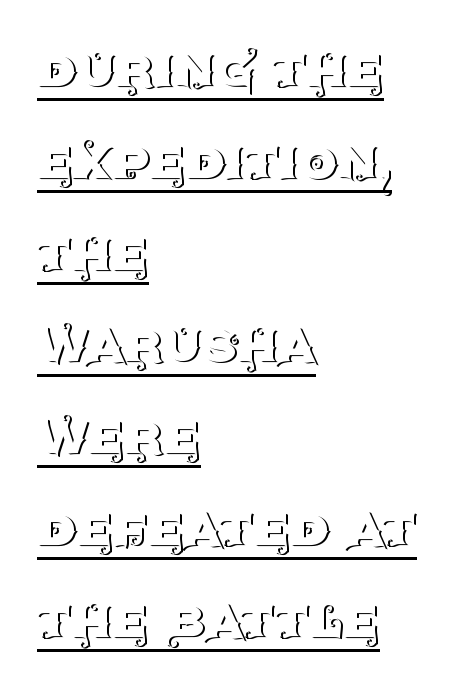
The words here are underlined. The type family on display is of the serif kind. Nobody touched the tracking dial on this one. In CSS terms this would be text-align: left. Here the designer chose a conventional face with non-uniform glyph widths.
